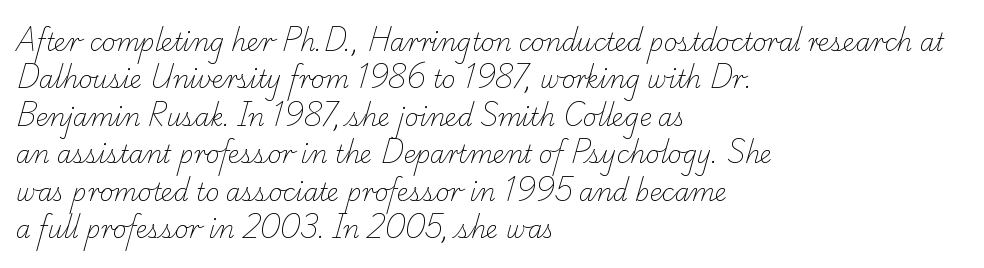
The image shows 24 px text type; set left-aligned, normal line spacing (1.56x), normal letter spacing, not underlined.
